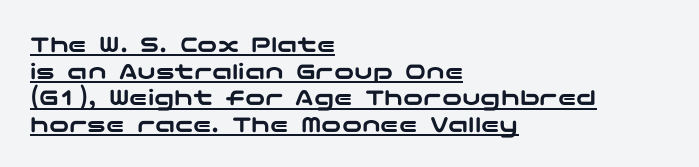
Q: Is the text italic (slanted)? A: No, it is upright.
Q: Is the text underlined? A: Yes.
Q: How is the paragraph aligned? A: Left-aligned.
Q: Is the spacing between letters normal or unusually wide? A: Normal.
Q: Is the spacing between lines tight, normal or loose? A: Tight.
